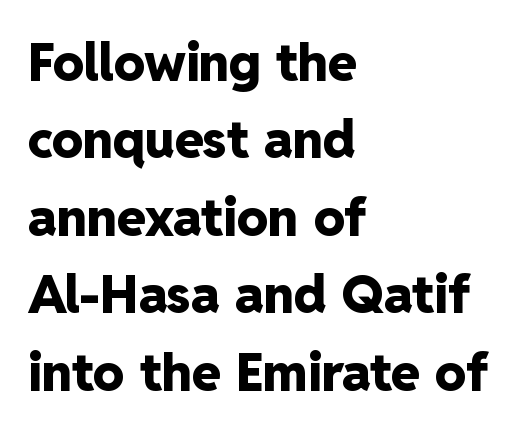
Q: Is the text bold? A: Yes.
Q: Is the text italic (slanted)? A: No, it is upright.
Q: Is the typeface a serif or a sans-serif typeface? A: Sans-serif.
Q: Is the text underlined? A: No.
Q: How is the paragraph aligned? A: Left-aligned.
Q: Is the spacing between letters normal or unusually wide? A: Normal.
Q: Is the spacing between lines tight, normal or loose? A: Normal.
Q: Width (condensed, normal, or wide)? A: Normal.
Q: Stroke contrast? A: Low.
Q: x-height? A: Medium.
Q: Monospaced? A: No.
